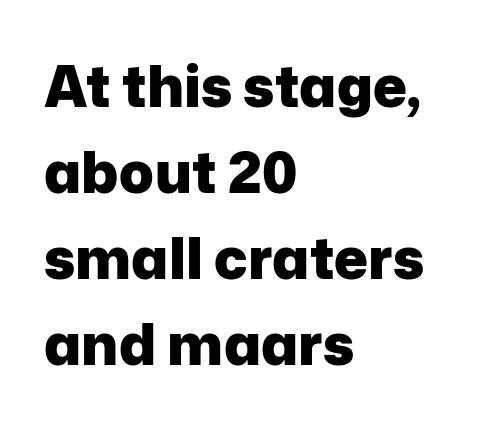
{"serif": "no", "italic": "no", "bold": "yes", "weight": "heavy", "width": "normal", "stroke_contrast": "low", "x_height": "medium", "monospaced": "no", "underline": "no", "align": "left", "line_spacing": "normal", "line_spacing_ratio": 1.51, "letter_spacing": "normal", "letter_spacing_em": 0.0, "glyph_px": 57}
